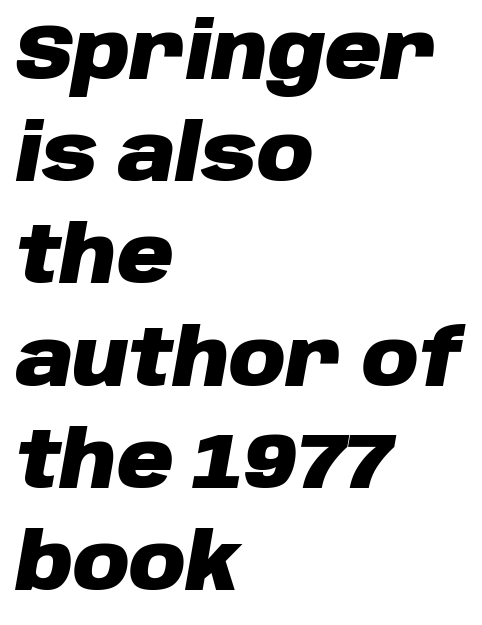
The image shows 78 px heavy type, italic (leaning right); set left-aligned, normal line spacing (1.31x), normal letter spacing, not underlined; low stroke contrast and a large x-height.
